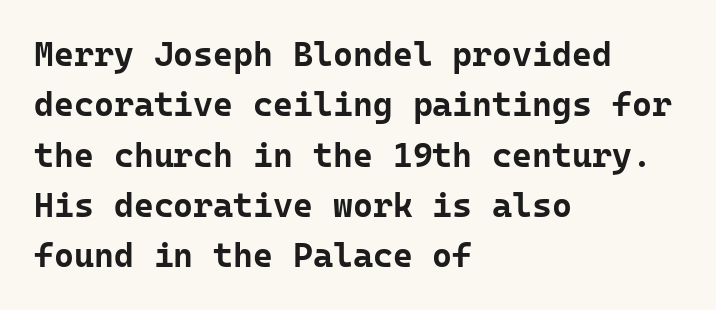
Q: Is the text bold? A: Yes.
Q: Is the text italic (slanted)? A: No, it is upright.
Q: Is the typeface a serif or a sans-serif typeface? A: Sans-serif.
Q: Is the text underlined? A: No.
Q: How is the paragraph aligned? A: Left-aligned.
Q: Is the spacing between letters normal or unusually wide? A: Normal.
Q: Is the spacing between lines tight, normal or loose? A: Normal.
Q: Width (condensed, normal, or wide)? A: Normal.
Q: Stroke contrast? A: Low.
Q: x-height? A: Medium.
Q: Monospaced? A: Yes.
